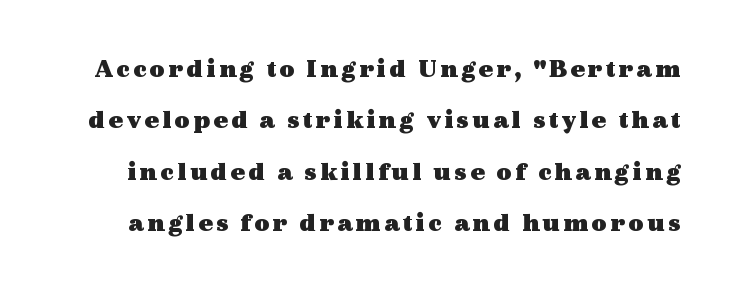
The image shows 27 px bold type, upright; set loose line spacing (1.9x), not underlined.
